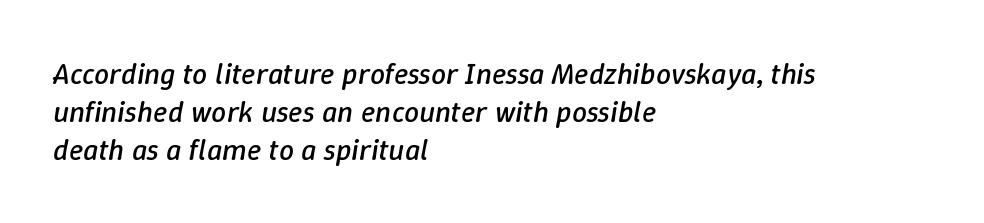
{"italic": "yes", "lean": "right", "slant_degrees": 9, "bold": "no", "weight": "regular", "width": "normal", "stroke_contrast": "low", "x_height": "medium", "monospaced": "no", "underline": "no", "align": "left", "line_spacing": "normal", "line_spacing_ratio": 1.26, "letter_spacing": "normal", "letter_spacing_em": 0.0, "glyph_px": 30}
